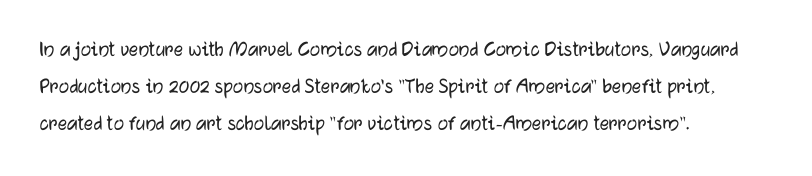
Q: Is the text italic (slanted)? A: No, it is upright.
Q: Is the text underlined? A: No.
Q: How is the paragraph aligned? A: Left-aligned.
Q: Is the spacing between letters normal or unusually wide? A: Normal.
Q: Is the spacing between lines tight, normal or loose? A: Normal.
